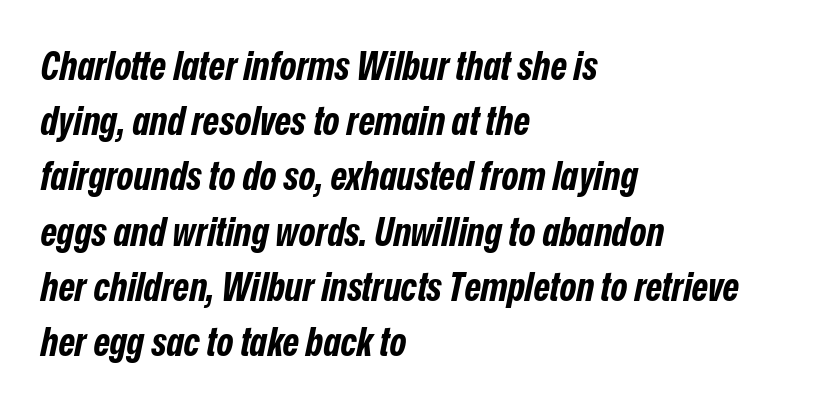
Q: Is the text bold? A: Yes.
Q: Is the text italic (slanted)? A: Yes, it leans right by about 12 degrees.
Q: Is the text underlined? A: No.
Q: How is the paragraph aligned? A: Left-aligned.
Q: Is the spacing between letters normal or unusually wide? A: Normal.
Q: Is the spacing between lines tight, normal or loose? A: Normal.
Q: Width (condensed, normal, or wide)? A: Condensed.
Q: Stroke contrast? A: Low.
Q: x-height? A: Medium.
Q: Monospaced? A: No.
